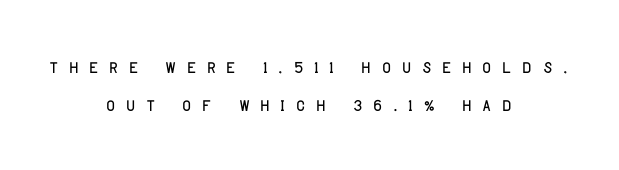
The image shows 24 px text type, upright; set centered, normal line spacing (1.6x), unusually wide letter spacing (+0.45 em), not underlined.
